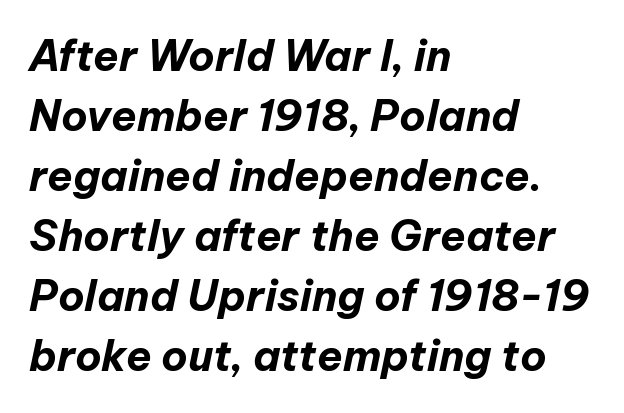
Compared with ordinary roman type, these characters are visibly tilted. Think of a printed novel: that variable character pitch is what you see here. Evenly set lines give the paragraph a standard silhouette. The setting favours the left margin, as ordinary paragraphs usually do.
